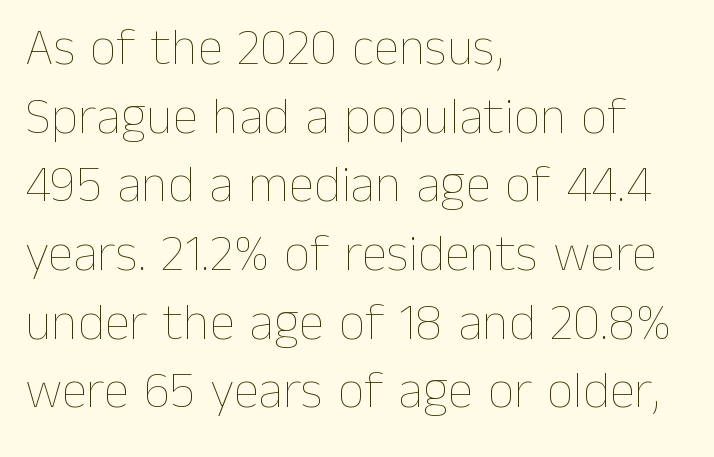
Q: Is the text bold? A: No.
Q: Is the text italic (slanted)? A: No, it is upright.
Q: Is the text underlined? A: No.
Q: How is the paragraph aligned? A: Left-aligned.
Q: Is the spacing between letters normal or unusually wide? A: Normal.
Q: Is the spacing between lines tight, normal or loose? A: Normal.
Q: Width (condensed, normal, or wide)? A: Normal.
Q: Stroke contrast? A: Low.
Q: x-height? A: Medium.
Q: Monospaced? A: No.
